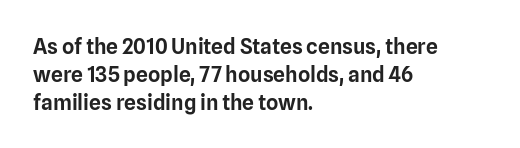
The image shows 21 px text type, upright; set left-aligned, normal line spacing (1.33x), normal letter spacing, not underlined.
